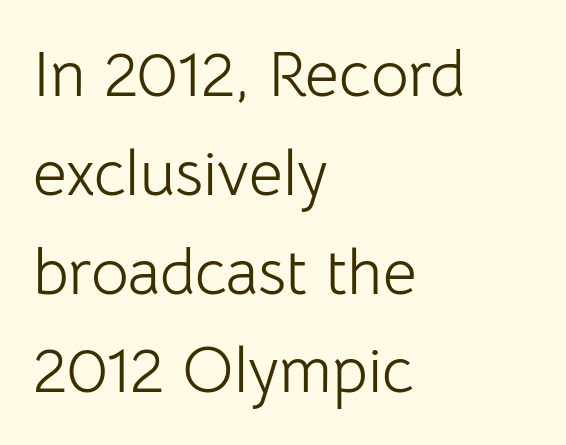
The line texture is even and compact thanks to regular tracking. You can tell it's not italic because the verticals are truly vertical. Has an underline been added? It has not. Do the characters align in a grid? No, the font is proportional.
